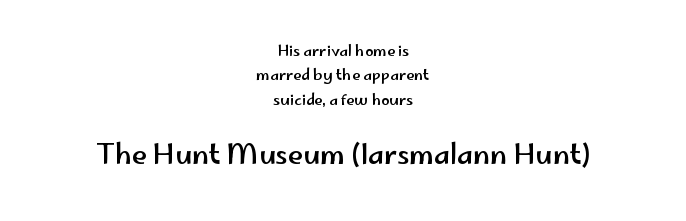
{"italic": "no", "underline": "no", "align": "center", "line_spacing": "normal", "line_spacing_ratio": 1.63, "letter_spacing": "normal", "letter_spacing_em": 0.0, "larger_block": "second", "size_ratio": 1.8, "glyph_px": 27}
